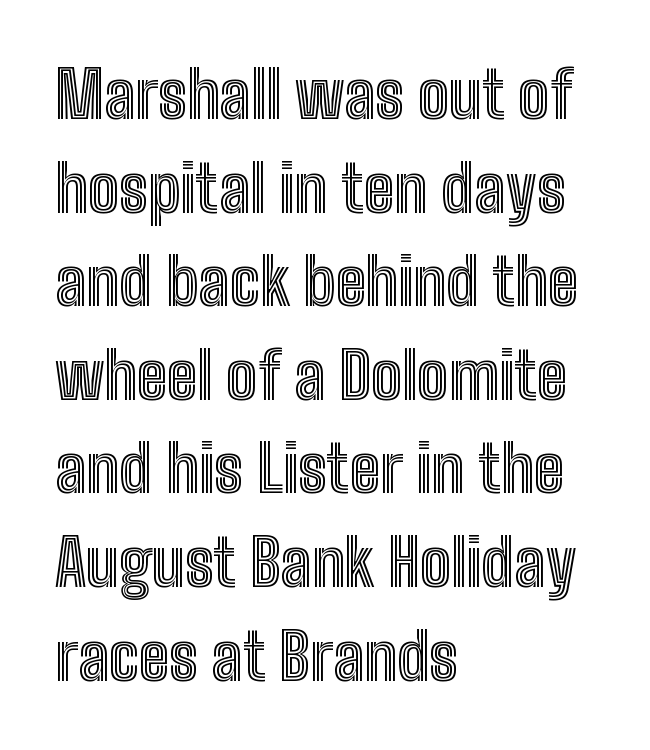
Q: Is the text italic (slanted)? A: No, it is upright.
Q: Is the text underlined? A: No.
Q: How is the paragraph aligned? A: Left-aligned.
Q: Is the spacing between letters normal or unusually wide? A: Normal.
Q: Is the spacing between lines tight, normal or loose? A: Normal.
Q: Width (condensed, normal, or wide)? A: Condensed.
Q: x-height? A: Medium.
Q: Monospaced? A: No.
